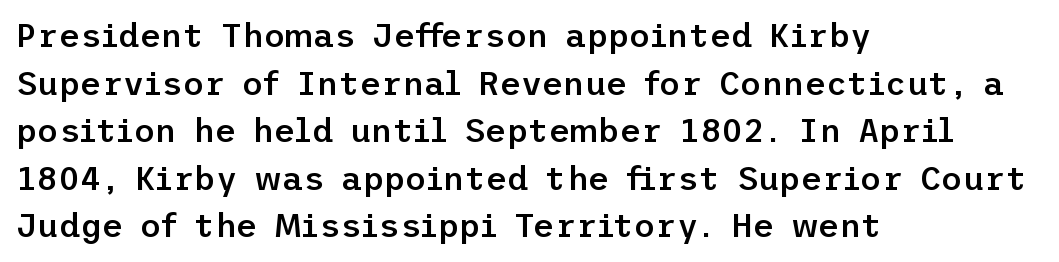
Q: Is the text bold? A: Semi-bold.
Q: Is the text italic (slanted)? A: No, it is upright.
Q: Is the typeface a serif or a sans-serif typeface? A: Sans-serif.
Q: Is the text underlined? A: No.
Q: How is the paragraph aligned? A: Left-aligned.
Q: Is the spacing between letters normal or unusually wide? A: Normal.
Q: Is the spacing between lines tight, normal or loose? A: Normal.
Q: Width (condensed, normal, or wide)? A: Normal.
Q: Stroke contrast? A: Low.
Q: x-height? A: Medium.
